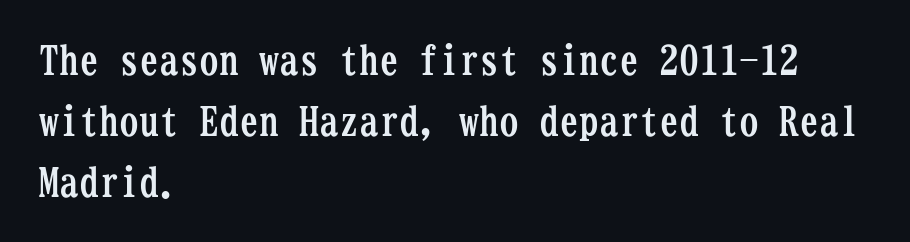
{"serif": "yes", "italic": "no", "bold": "yes", "weight": "semibold", "width": "condensed", "stroke_contrast": "low", "x_height": "medium", "monospaced": "yes", "underline": "no", "align": "left", "line_spacing": "normal", "line_spacing_ratio": 1.53, "letter_spacing": "normal", "letter_spacing_em": 0.0, "glyph_px": 40}
